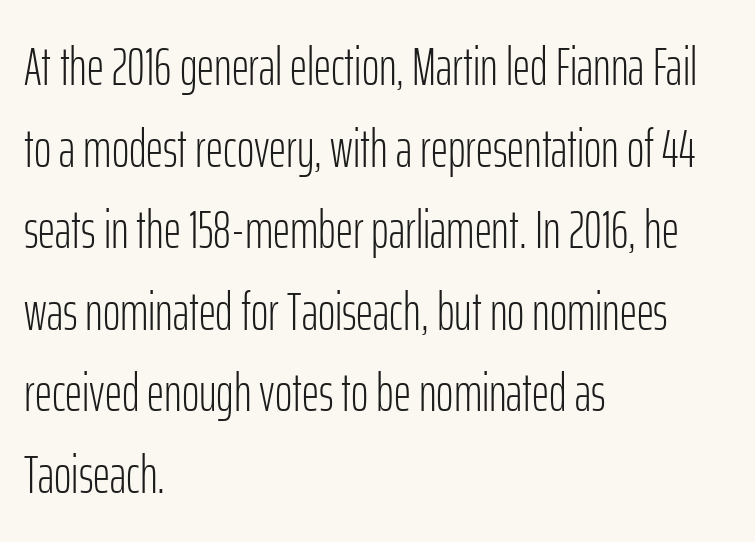
Character widths vary here, with narrow letters taking less room than wide ones. Stroke thickness stays within the range of a standard reading face or lighter. Ordinary non-slanted type is in use. The paragraph shown leans on its left margin. Compared with typical body copy, the letter spacing here is the same. How would I describe the line gaps? Plain and ordinary.
